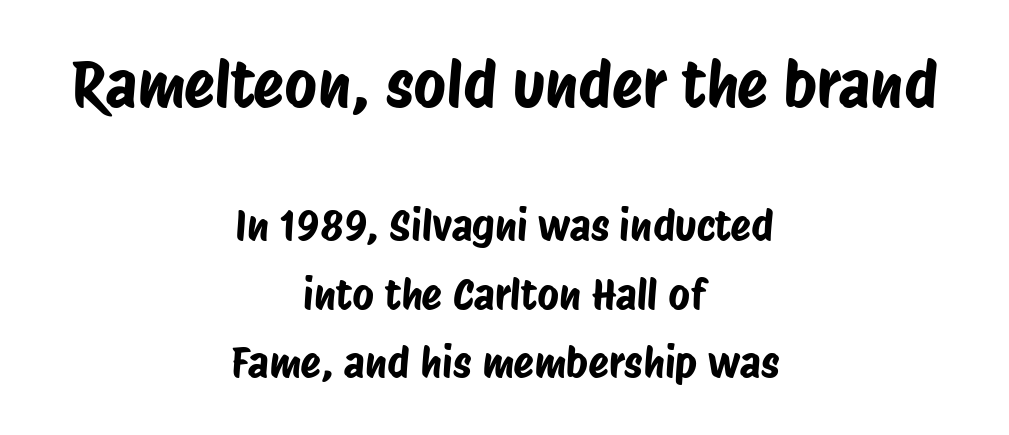
Q: Is the typeface a serif or a sans-serif typeface? A: Sans-serif.
Q: Is the text underlined? A: No.
Q: How is the paragraph aligned? A: Centered.
Q: Is the spacing between letters normal or unusually wide? A: Normal.
Q: Is the spacing between lines tight, normal or loose? A: Normal.
Q: Which block of text is set in a larger size, the first (top) or the second (bottom)? A: The first (top) one.
Q: Width (condensed, normal, or wide)? A: Condensed.
Q: Stroke contrast? A: Low.
Q: x-height? A: Large.
Q: Monospaced? A: No.
